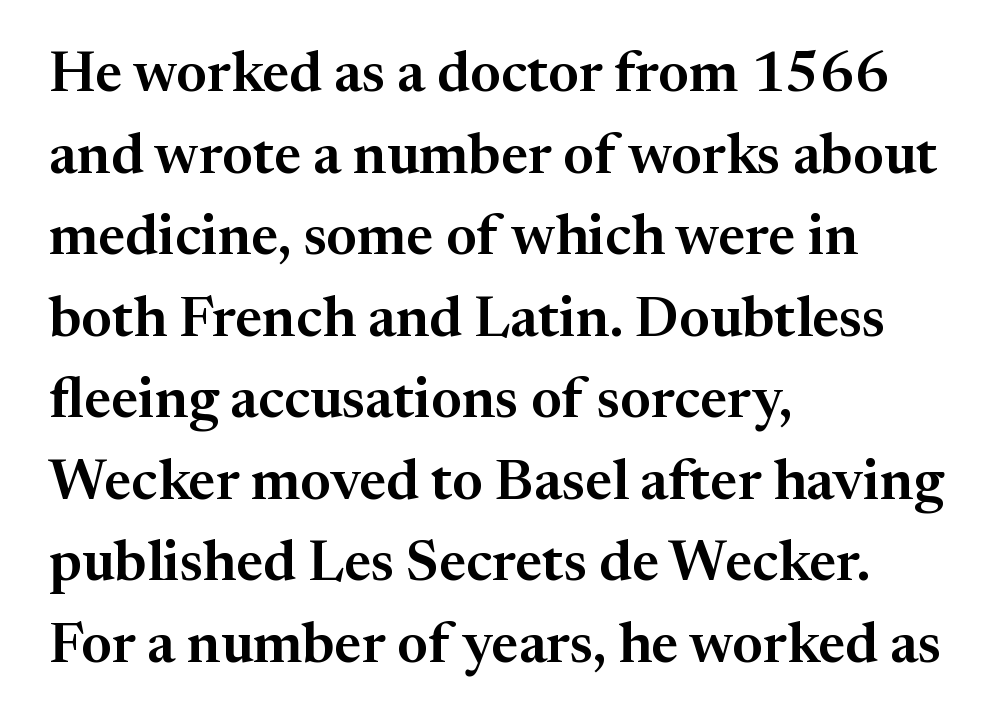
Q: Is the text italic (slanted)? A: No, it is upright.
Q: Is the typeface a serif or a sans-serif typeface? A: Serif.
Q: Is the text underlined? A: No.
Q: How is the paragraph aligned? A: Left-aligned.
Q: Is the spacing between letters normal or unusually wide? A: Normal.
Q: Is the spacing between lines tight, normal or loose? A: Normal.
Q: Width (condensed, normal, or wide)? A: Normal.
Q: Stroke contrast? A: Medium.
Q: x-height? A: Medium.
Q: Monospaced? A: No.
